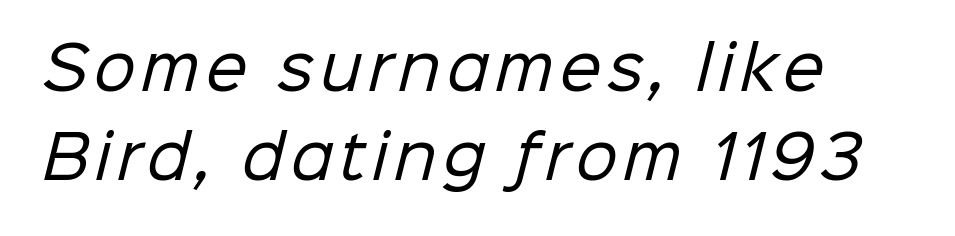
Q: Is the text bold? A: No.
Q: Is the typeface a serif or a sans-serif typeface? A: Sans-serif.
Q: Is the text underlined? A: No.
Q: How is the paragraph aligned? A: Left-aligned.
Q: Is the spacing between lines tight, normal or loose? A: Normal.
Q: Width (condensed, normal, or wide)? A: Normal.
Q: Stroke contrast? A: Low.
Q: x-height? A: Medium.
Q: Monospaced? A: No.
